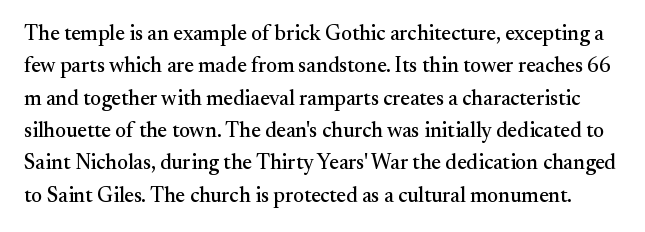
The image shows 21 px text type, upright; set normal line spacing (1.54x), normal letter spacing, not underlined.
